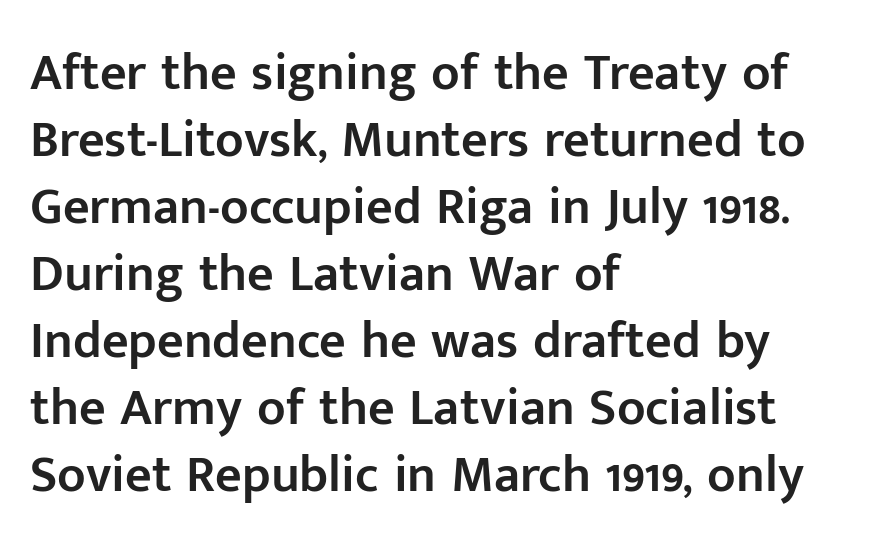
The image shows 52 px semibold sans-serif type, upright; set left-aligned, normal line spacing (1.29x), normal letter spacing, not underlined; low stroke contrast and a medium x-height.
